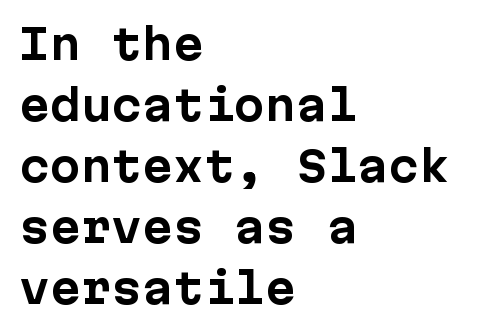
Q: Is the text bold? A: Yes.
Q: Is the text italic (slanted)? A: No, it is upright.
Q: Is the typeface a serif or a sans-serif typeface? A: Sans-serif.
Q: Is the text underlined? A: No.
Q: How is the paragraph aligned? A: Left-aligned.
Q: Is the spacing between letters normal or unusually wide? A: Normal.
Q: Is the spacing between lines tight, normal or loose? A: Normal.
Q: Width (condensed, normal, or wide)? A: Normal.
Q: Stroke contrast? A: Low.
Q: x-height? A: Medium.
Q: Monospaced? A: Yes.
